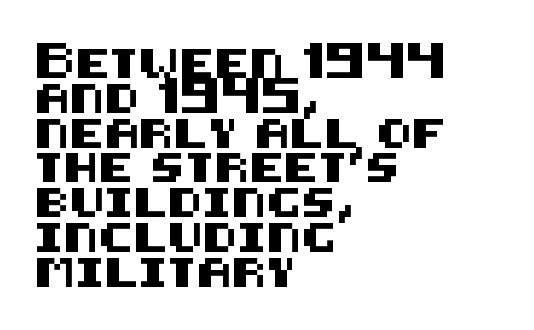
Q: Is the text italic (slanted)? A: No, it is upright.
Q: Is the typeface a serif or a sans-serif typeface? A: Sans-serif.
Q: Is the text underlined? A: No.
Q: How is the paragraph aligned? A: Left-aligned.
Q: Is the spacing between letters normal or unusually wide? A: Normal.
Q: Width (condensed, normal, or wide)? A: Normal.
Q: Stroke contrast? A: Medium.
Q: x-height? A: Large.
